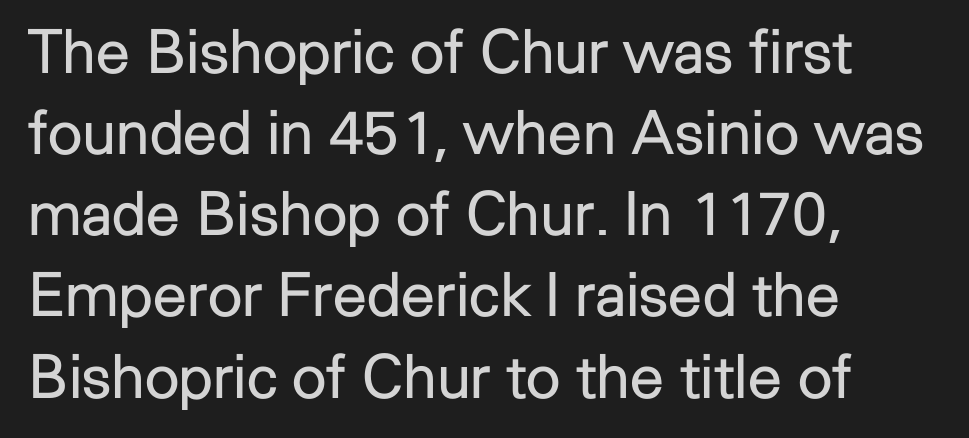
The line texture is even and compact thanks to regular tracking. The rendering uses a moderate line-height, typical for paragraphs. To sum up the face: it is a sans, with no serifs. You could not count columns in this text — the font is proportionally spaced.
